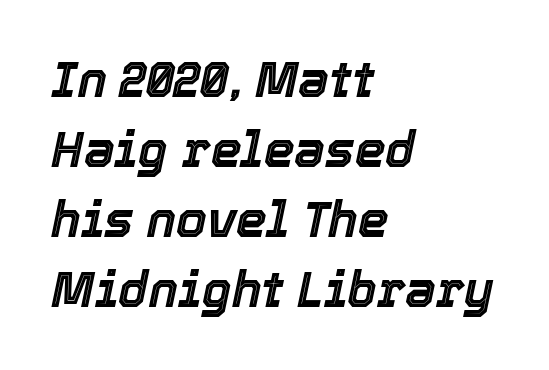
Where is the straight margin? On the left. Decoration check: the copy has no underline. This sample has the flowing, uneven cadence of proportional lettering. The line-height multiplier appears to be the usual default. An italicized treatment has been applied to the whole sample. The gaps between neighbouring characters are ordinary and unremarkable.
